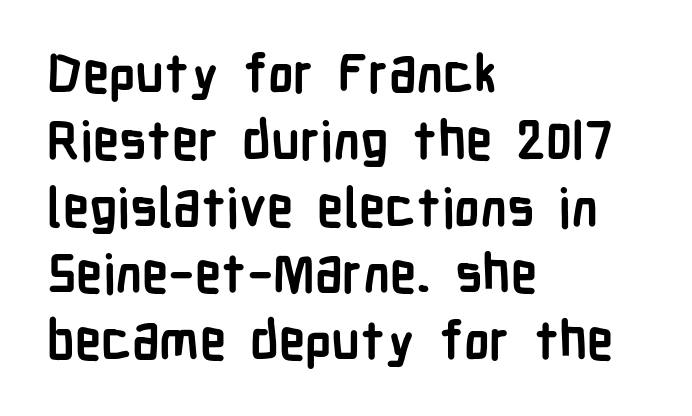
{"serif": "no", "italic": "no", "bold": "yes", "weight": "semibold", "width": "condensed", "stroke_contrast": "low", "x_height": "medium", "monospaced": "no", "underline": "no", "align": "left", "line_spacing": "normal", "line_spacing_ratio": 1.26, "letter_spacing": "normal", "letter_spacing_em": 0.0, "glyph_px": 53}
